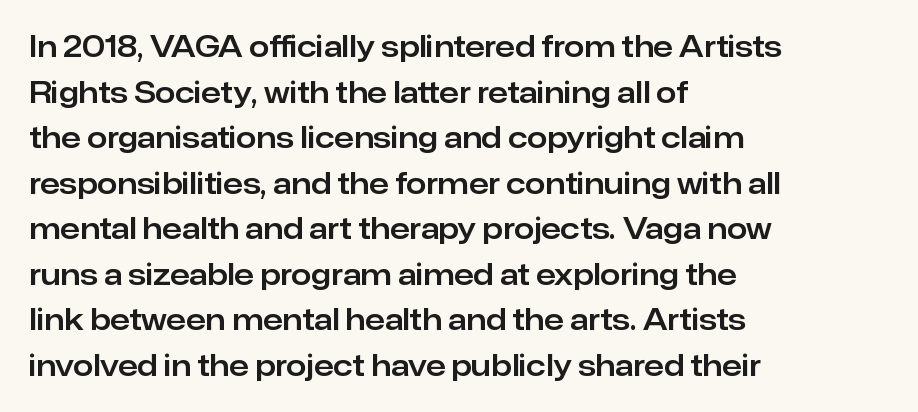
The image shows 29 px sans-serif type, upright; set left-aligned, normal line spacing (1.57x), normal letter spacing, not underlined; low stroke contrast and a medium x-height.
